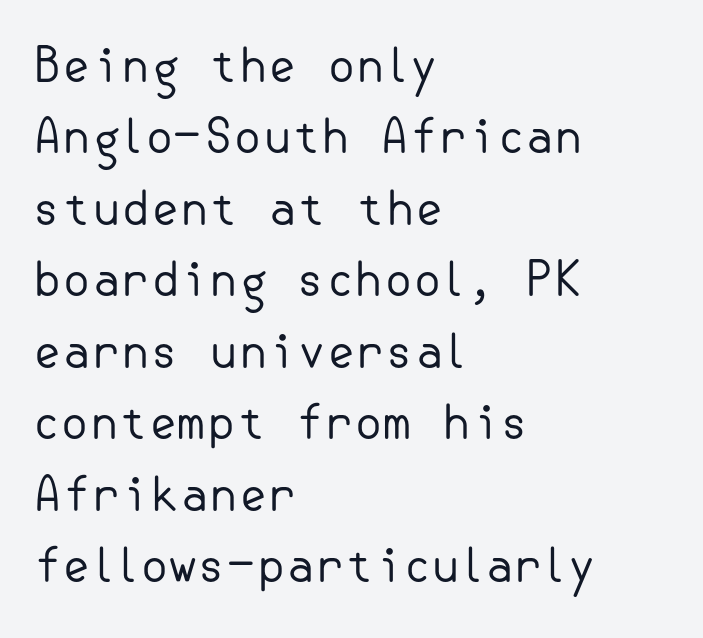
Q: Is the text bold? A: No.
Q: Is the text italic (slanted)? A: No, it is upright.
Q: Is the typeface a serif or a sans-serif typeface? A: Sans-serif.
Q: Is the text underlined? A: No.
Q: How is the paragraph aligned? A: Left-aligned.
Q: Is the spacing between letters normal or unusually wide? A: Normal.
Q: Is the spacing between lines tight, normal or loose? A: Normal.
Q: Width (condensed, normal, or wide)? A: Normal.
Q: Stroke contrast? A: Low.
Q: x-height? A: Small.
